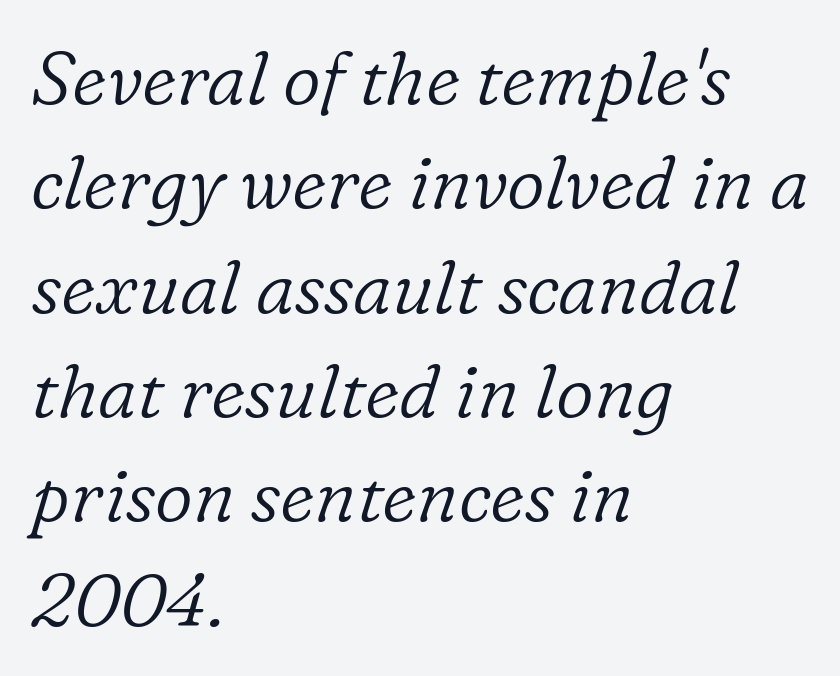
The image shows 74 px light serif type, italic (leaning right); set left-aligned, normal line spacing (1.41x), normal letter spacing, not underlined; low stroke contrast and a medium x-height.
